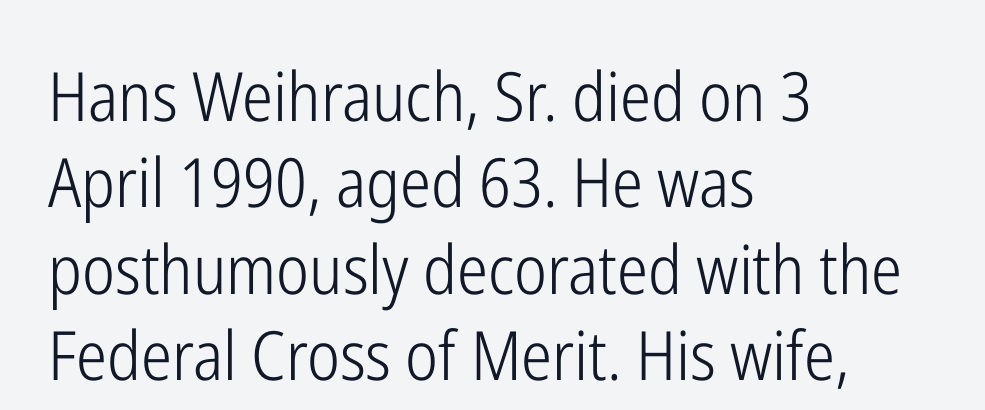
Q: Is the text bold? A: No.
Q: Is the text italic (slanted)? A: No, it is upright.
Q: Is the typeface a serif or a sans-serif typeface? A: Sans-serif.
Q: Is the text underlined? A: No.
Q: How is the paragraph aligned? A: Left-aligned.
Q: Is the spacing between letters normal or unusually wide? A: Normal.
Q: Is the spacing between lines tight, normal or loose? A: Normal.
Q: Width (condensed, normal, or wide)? A: Condensed.
Q: Stroke contrast? A: Low.
Q: x-height? A: Medium.
Q: Monospaced? A: No.
